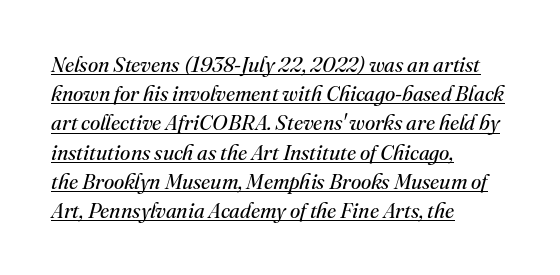
{"italic": "yes", "lean": "right", "slant_degrees": 16, "bold": "no", "underline": "yes", "align": "left", "line_spacing": "normal", "line_spacing_ratio": 1.39, "letter_spacing": "normal", "letter_spacing_em": 0.0, "glyph_px": 21}
